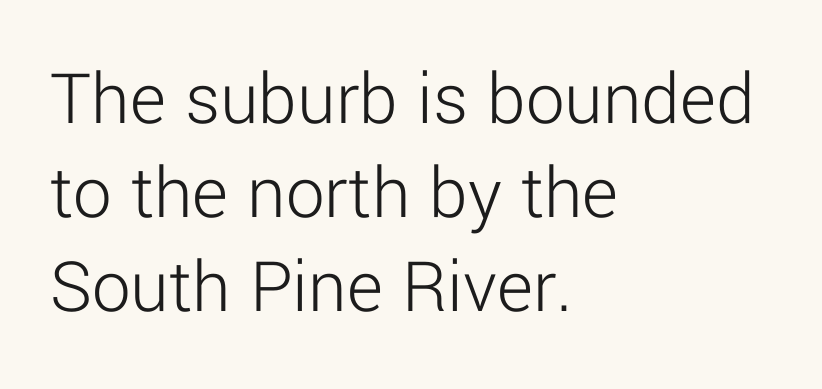
Q: Is the text bold? A: No.
Q: Is the text italic (slanted)? A: No, it is upright.
Q: Is the typeface a serif or a sans-serif typeface? A: Sans-serif.
Q: Is the text underlined? A: No.
Q: How is the paragraph aligned? A: Left-aligned.
Q: Is the spacing between letters normal or unusually wide? A: Normal.
Q: Width (condensed, normal, or wide)? A: Normal.
Q: Stroke contrast? A: Low.
Q: x-height? A: Medium.
Q: Monospaced? A: No.
